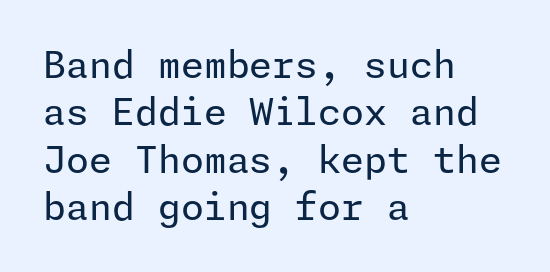
The image shows 37 px regular-weight sans-serif type, upright; set left-aligned, normal line spacing (1.28x), normal letter spacing, not underlined; low stroke contrast and a medium x-height.
